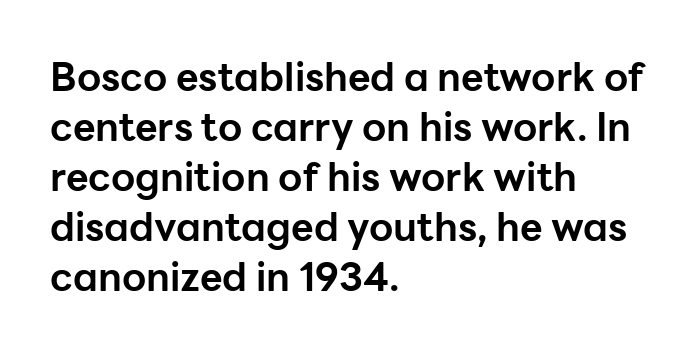
Typesetter's note: full bold, strokes at maximum text heaviness. Characters follow at the spacing the type designer built in. No feet cap the strokes, marking this as sans-serif type. Is this a fixed-width face? No — the glyphs have proportional, varying widths. The axis of the letterforms is exactly vertical.
